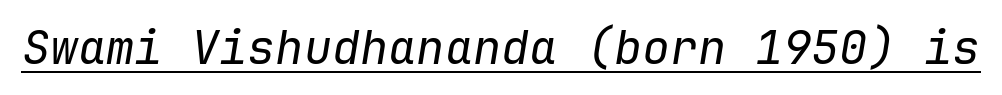
In terms of posture, this sample is oblique. A quiet, ordinary-to-light weight characterises the typeface. Nobody touched the tracking dial on this one. Each letter, wide or thin by design, is forced into the same width here. Decoration check: the copy is underlined.
